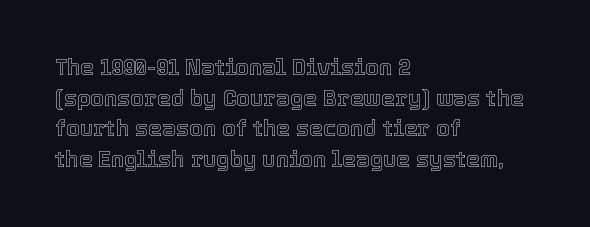
The image shows 22 px text type, upright; set left-aligned, normal line spacing (1.39x), normal letter spacing, not underlined.
